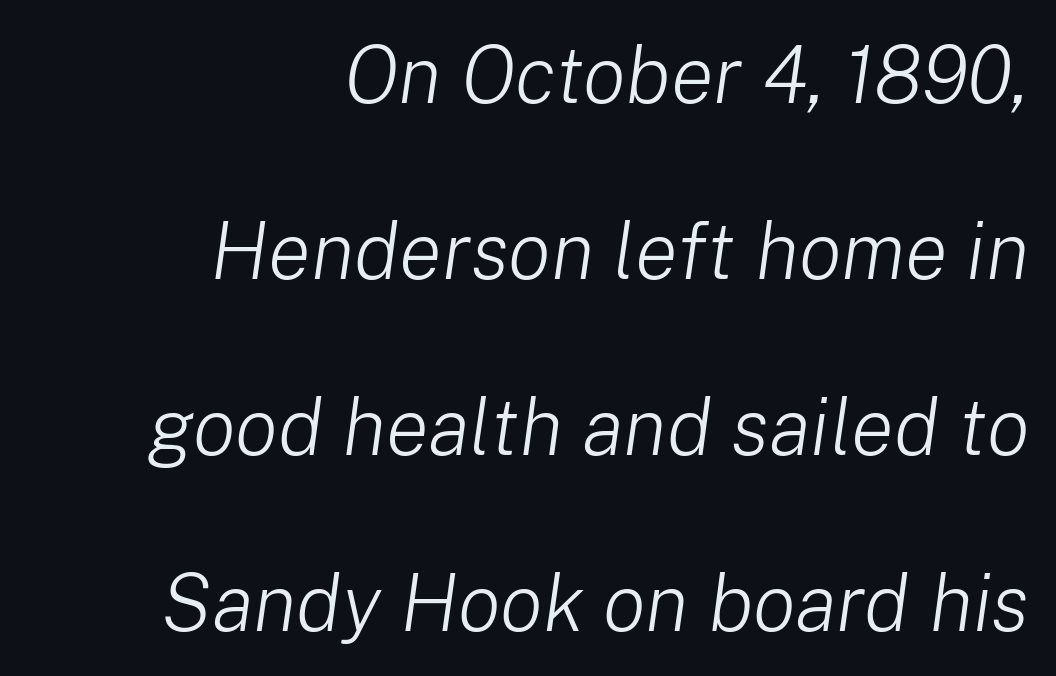
{"italic": "yes", "lean": "right", "slant_degrees": 8, "bold": "no", "weight": "light", "width": "normal", "stroke_contrast": "low", "x_height": "medium", "monospaced": "no", "underline": "no", "align": "right", "line_spacing": "loose", "line_spacing_ratio": 2.2, "letter_spacing": "normal", "letter_spacing_em": 0.0, "glyph_px": 80}
